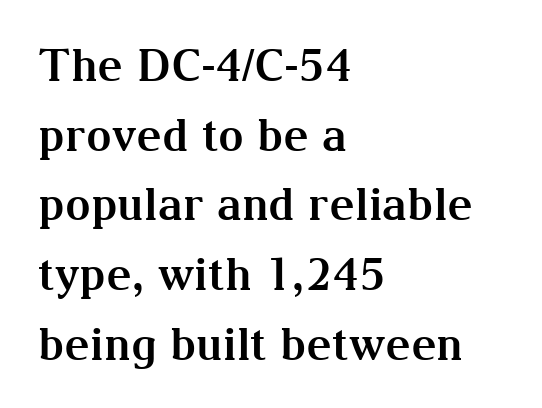
{"serif": "yes", "italic": "no", "bold": "yes", "weight": "bold", "width": "normal", "stroke_contrast": "medium", "x_height": "medium", "monospaced": "no", "underline": "no", "align": "left", "line_spacing": "normal", "line_spacing_ratio": 1.55, "letter_spacing": "normal", "letter_spacing_em": 0.0, "glyph_px": 45}
